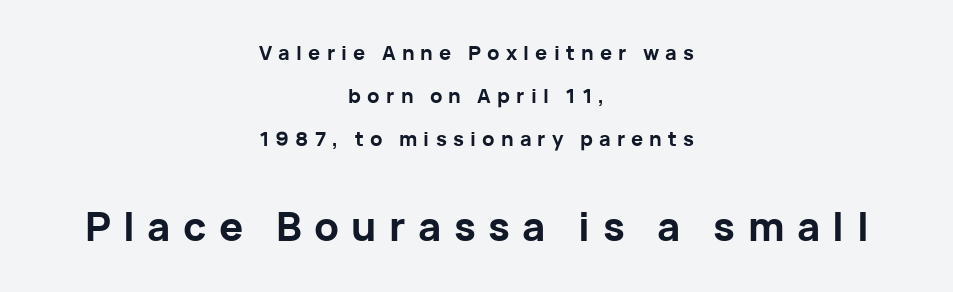
The image shows 40 px bold sans-serif type, upright; set centered, loose line spacing (2.14x), unusually wide letter spacing (+0.31 em), not underlined; the second (bottom) block is 2.0x larger; low stroke contrast and a medium x-height.
